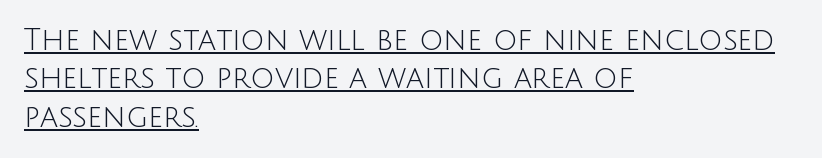
The image shows 30 px light sans-serif type, upright; set left-aligned, normal line spacing (1.28x), normal letter spacing, underlined; low stroke contrast and a large x-height.
